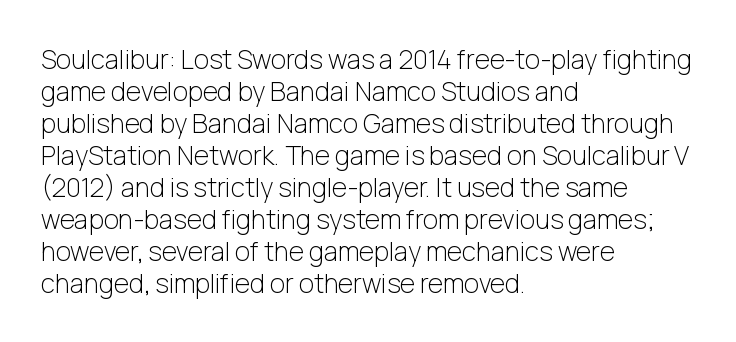
Q: Is the text bold? A: No.
Q: Is the text italic (slanted)? A: No, it is upright.
Q: Is the text underlined? A: No.
Q: How is the paragraph aligned? A: Left-aligned.
Q: Is the spacing between letters normal or unusually wide? A: Normal.
